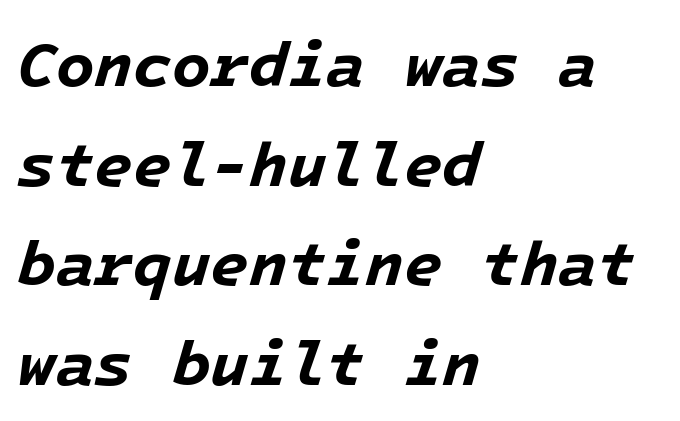
The image shows 63 px bold type, italic (leaning right); set left-aligned, normal line spacing (1.58x), normal letter spacing, not underlined; low stroke contrast and a medium x-height.
